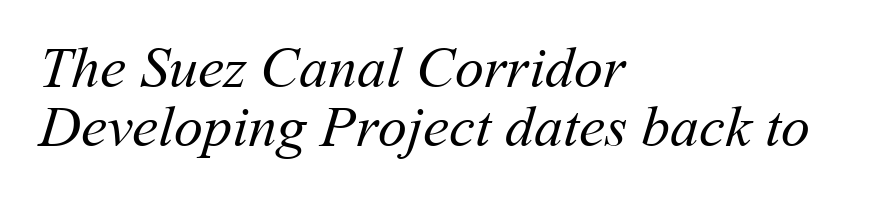
{"bold": "no", "weight": "regular", "width": "normal", "stroke_contrast": "medium", "x_height": "medium", "monospaced": "no", "underline": "no", "align": "left", "line_spacing": "tight", "line_spacing_ratio": 1.02, "letter_spacing": "normal", "letter_spacing_em": 0.0, "glyph_px": 58}
